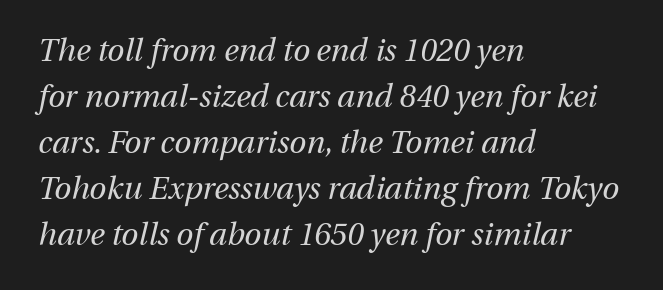
{"italic": "yes", "lean": "right", "slant_degrees": 13, "bold": "no", "weight": "regular", "width": "normal", "stroke_contrast": "medium", "x_height": "medium", "monospaced": "no", "underline": "no", "align": "left", "line_spacing": "normal", "line_spacing_ratio": 1.48, "letter_spacing": "normal", "letter_spacing_em": 0.0, "glyph_px": 31}
